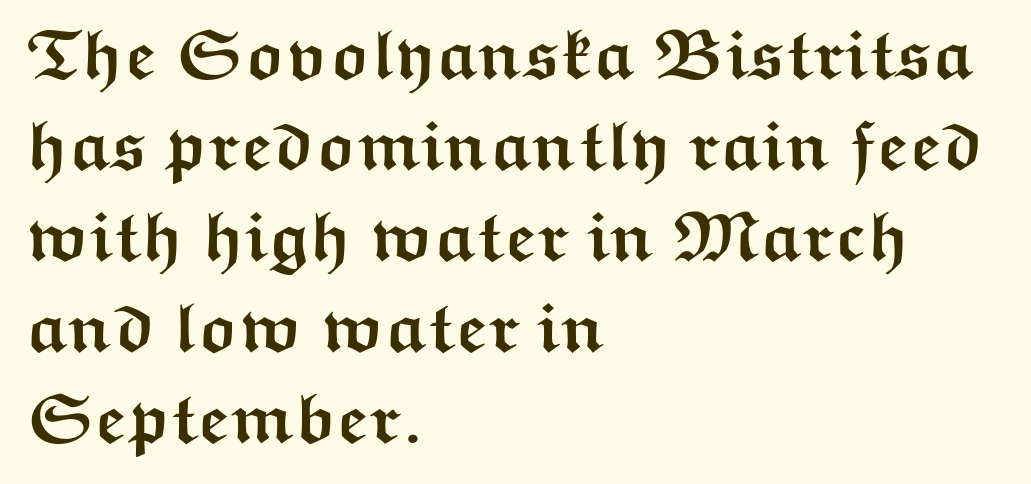
{"serif": "no", "italic": "no", "bold": "yes", "weight": "semibold", "width": "wide", "stroke_contrast": "medium", "x_height": "medium", "monospaced": "no", "underline": "no", "align": "left", "line_spacing": "normal", "line_spacing_ratio": 1.3, "letter_spacing": "normal", "letter_spacing_em": 0.0, "glyph_px": 70}
